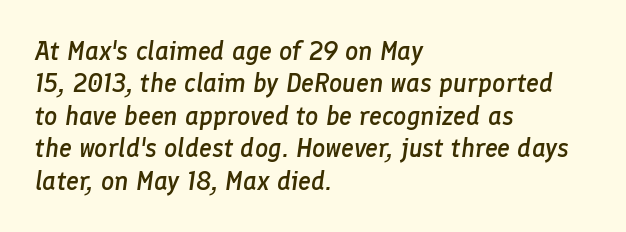
{"italic": "yes", "lean": "right", "slant_degrees": 8, "bold": "semi", "underline": "no", "align": "left", "line_spacing": "normal", "line_spacing_ratio": 1.25, "letter_spacing": "normal", "letter_spacing_em": 0.0, "glyph_px": 26}
